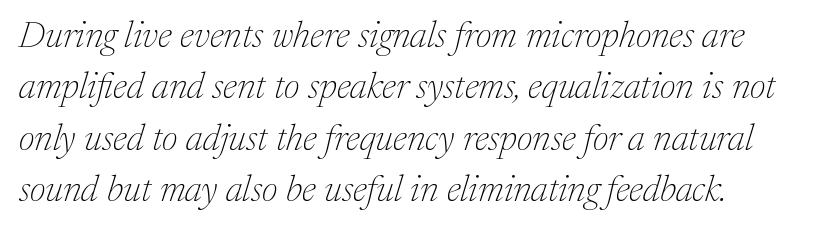
The image shows 37 px thin serif type, italic (leaning right); set normal line spacing (1.39x), normal letter spacing, not underlined; medium stroke contrast and a medium x-height.
